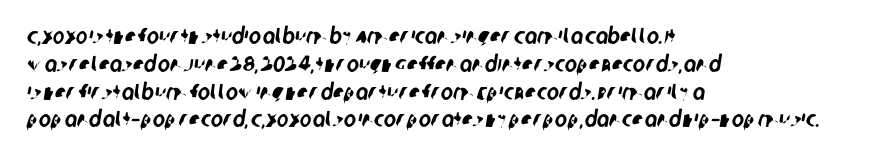
Q: Is the text underlined? A: No.
Q: How is the paragraph aligned? A: Left-aligned.
Q: Is the spacing between letters normal or unusually wide? A: Normal.
